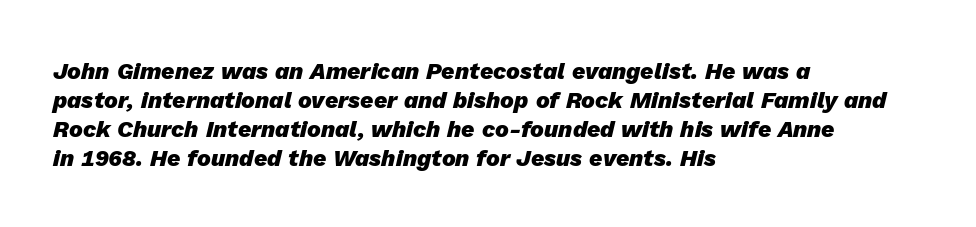
Style check: oblique. Inter-character spacing is left at the font's built-in metrics. Which margin do the lines hug? The left one — the right edge is uneven. A clean baseline with only descenders dipping below it.
